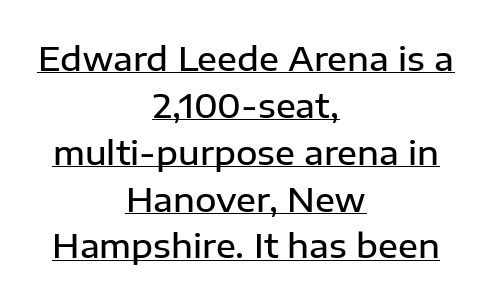
{"serif": "no", "italic": "no", "bold": "semi", "weight": "semibold", "width": "normal", "stroke_contrast": "low", "x_height": "medium", "monospaced": "no", "underline": "yes", "align": "center", "line_spacing": "normal", "line_spacing_ratio": 1.42, "letter_spacing": "normal", "letter_spacing_em": 0.0, "glyph_px": 33}
